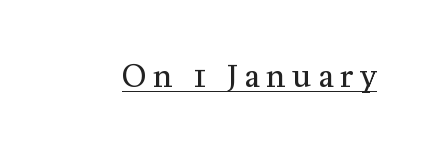
{"serif": "yes", "italic": "no", "bold": "no", "weight": "regular", "width": "normal", "stroke_contrast": "medium", "x_height": "medium", "monospaced": "no", "underline": "yes", "letter_spacing": "wide", "letter_spacing_em": 0.23, "glyph_px": 30}
